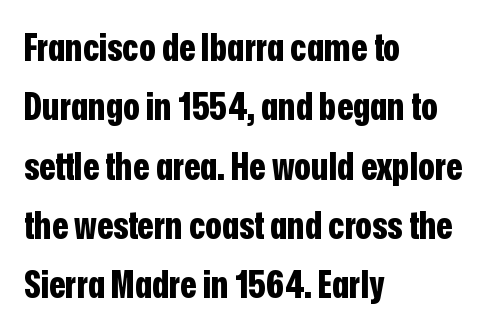
Q: Is the text bold? A: Yes.
Q: Is the text italic (slanted)? A: No, it is upright.
Q: Is the typeface a serif or a sans-serif typeface? A: Sans-serif.
Q: Is the text underlined? A: No.
Q: How is the paragraph aligned? A: Left-aligned.
Q: Is the spacing between letters normal or unusually wide? A: Normal.
Q: Is the spacing between lines tight, normal or loose? A: Normal.
Q: Width (condensed, normal, or wide)? A: Condensed.
Q: Stroke contrast? A: Low.
Q: x-height? A: Medium.
Q: Monospaced? A: No.
